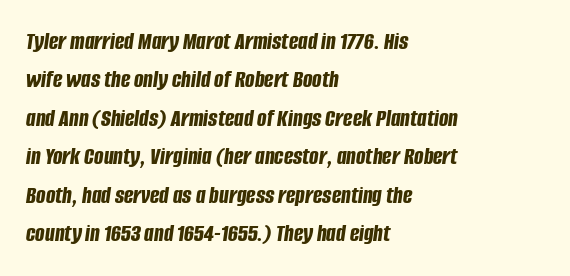
The image shows 25 px bold type, italic (leaning right); set left-aligned, normal line spacing (1.54x), normal letter spacing, not underlined.
